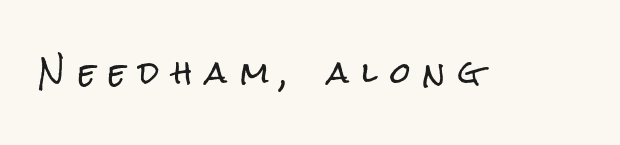
Style check: upright. Type without underlining. Spacing verdict: proportional, widths tailored to each character. Does the type have serifs? No, each stem ends abruptly. Loose tracking; the words dissolve into strings of separated letters.
